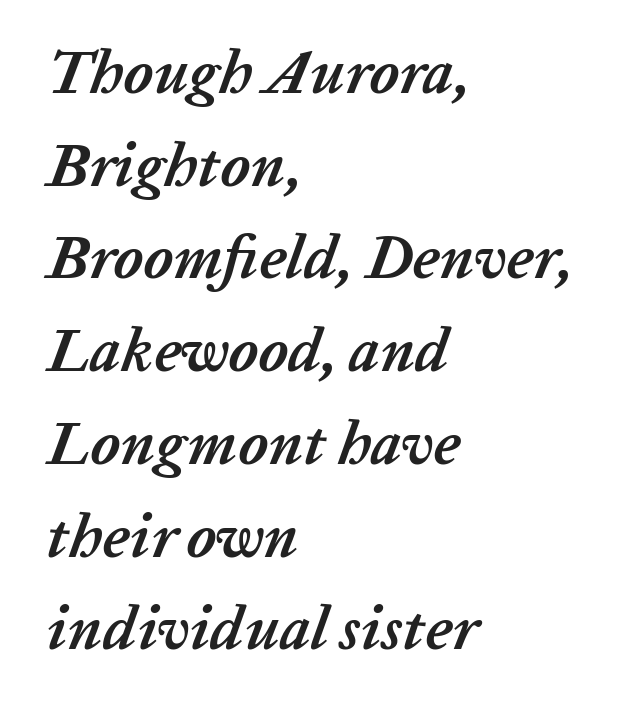
The image shows 61 px semibold type, italic (leaning right); set left-aligned, normal line spacing (1.52x), normal letter spacing, not underlined; low stroke contrast and a medium x-height.
